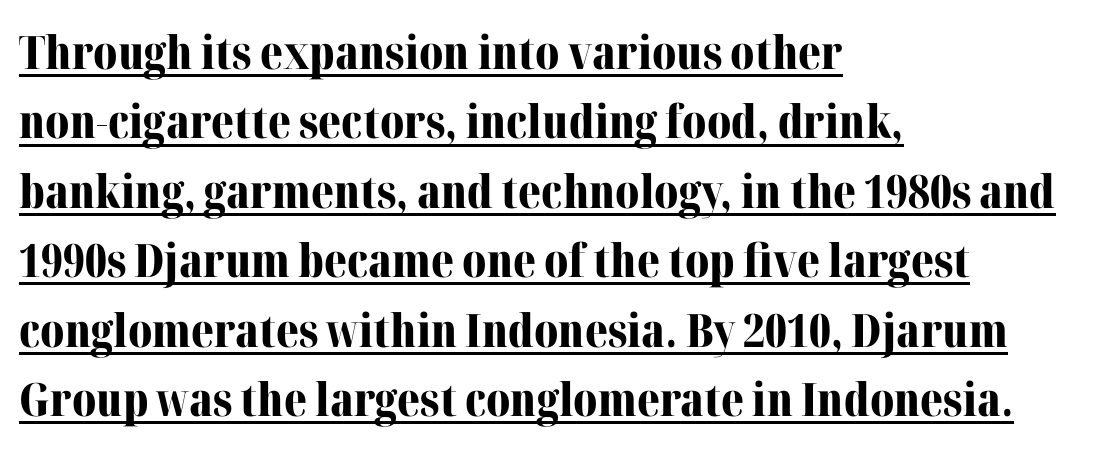
{"serif": "yes", "italic": "no", "bold": "yes", "weight": "bold", "width": "normal", "stroke_contrast": "medium", "x_height": "medium", "monospaced": "no", "underline": "yes", "align": "left", "line_spacing": "normal", "line_spacing_ratio": 1.51, "letter_spacing": "normal", "letter_spacing_em": 0.0, "glyph_px": 46}
